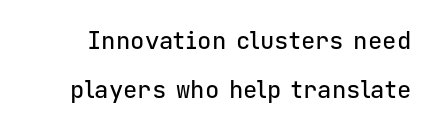
The image shows 24 px text type, upright; set loose line spacing (2.04x), normal letter spacing, not underlined.
